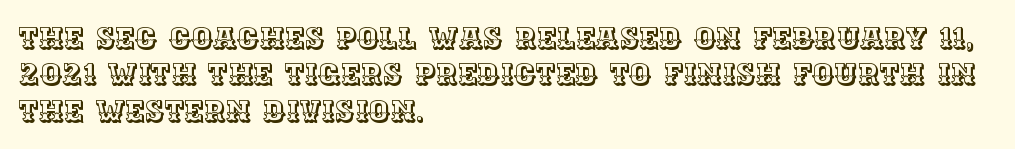
Q: Is the text italic (slanted)? A: No, it is upright.
Q: Is the text underlined? A: No.
Q: How is the paragraph aligned? A: Left-aligned.
Q: Is the spacing between letters normal or unusually wide? A: Normal.
Q: Width (condensed, normal, or wide)? A: Normal.
Q: x-height? A: Large.
Q: Monospaced? A: No.
